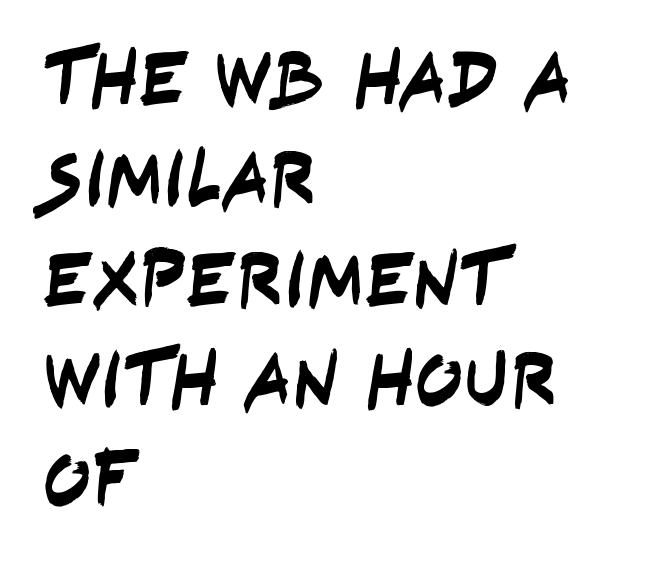
Each row of text sits above clean, open space. Nothing sits at the stroke ends, so this counts as sans-serif. Caption: standard tracking, unaltered. Summary of vertical rhythm: regular, with standard interline spacing. These lines are rendered in a variable-pitch font. Every row of glyphs begins at an identical x-position on the left.
